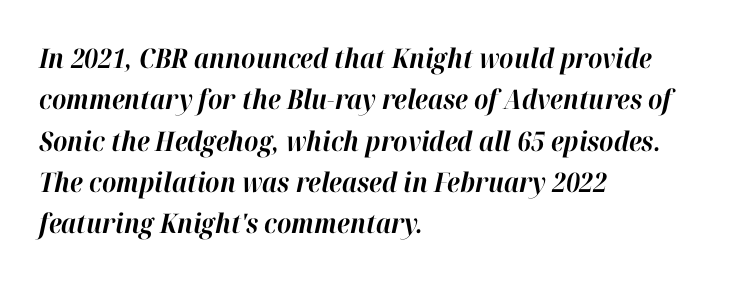
Q: Is the text bold? A: Yes.
Q: Is the text italic (slanted)? A: Yes, it leans right by about 12 degrees.
Q: Is the text underlined? A: No.
Q: How is the paragraph aligned? A: Left-aligned.
Q: Is the spacing between letters normal or unusually wide? A: Normal.
Q: Is the spacing between lines tight, normal or loose? A: Normal.
